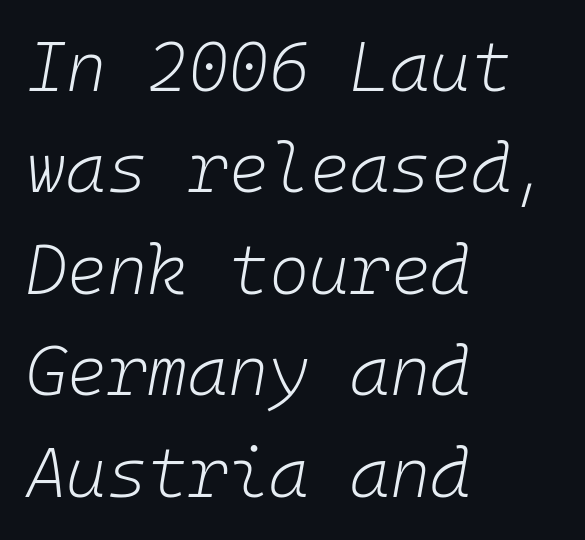
{"italic": "yes", "lean": "right", "slant_degrees": 10, "bold": "no", "weight": "light", "width": "normal", "stroke_contrast": "low", "x_height": "medium", "monospaced": "yes", "underline": "no", "align": "left", "line_spacing": "normal", "line_spacing_ratio": 1.47, "letter_spacing": "normal", "letter_spacing_em": 0.0, "glyph_px": 69}
